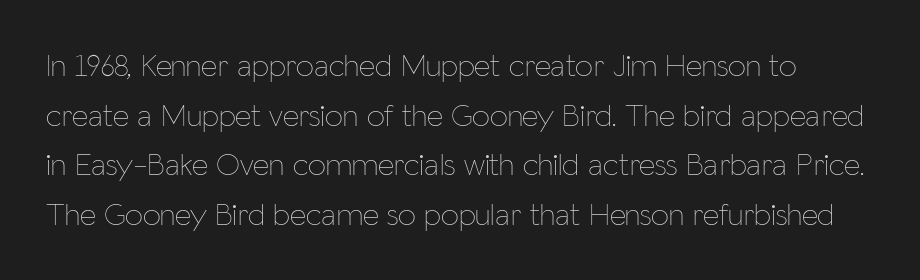
{"italic": "no", "bold": "no", "weight": "thin", "width": "condensed", "stroke_contrast": "low", "x_height": "medium", "monospaced": "no", "underline": "no", "line_spacing": "normal", "line_spacing_ratio": 1.55, "letter_spacing": "normal", "letter_spacing_em": 0.0, "glyph_px": 32}
